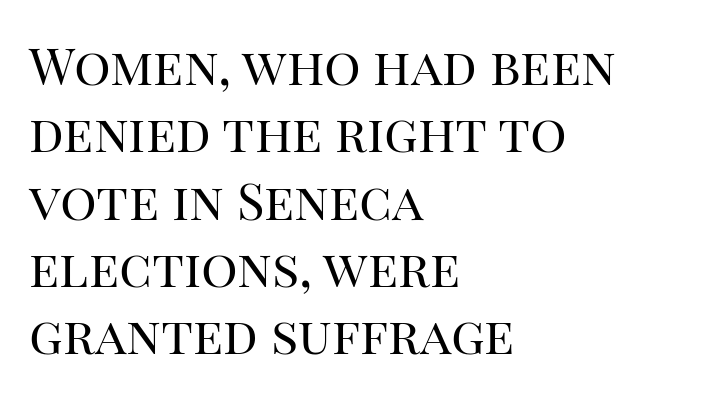
Q: Is the text bold? A: No.
Q: Is the text italic (slanted)? A: No, it is upright.
Q: Is the typeface a serif or a sans-serif typeface? A: Serif.
Q: Is the text underlined? A: No.
Q: How is the paragraph aligned? A: Left-aligned.
Q: Is the spacing between letters normal or unusually wide? A: Normal.
Q: Is the spacing between lines tight, normal or loose? A: Normal.
Q: Width (condensed, normal, or wide)? A: Normal.
Q: Stroke contrast? A: High.
Q: x-height? A: Large.
Q: Monospaced? A: No.
